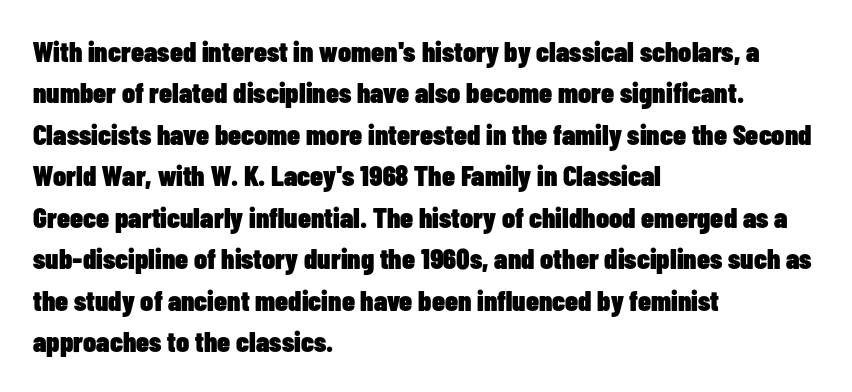
The image shows 29 px heavy, condensed sans-serif type, upright; set left-aligned, normal line spacing (1.43x), normal letter spacing, not underlined; low stroke contrast and a medium x-height.
